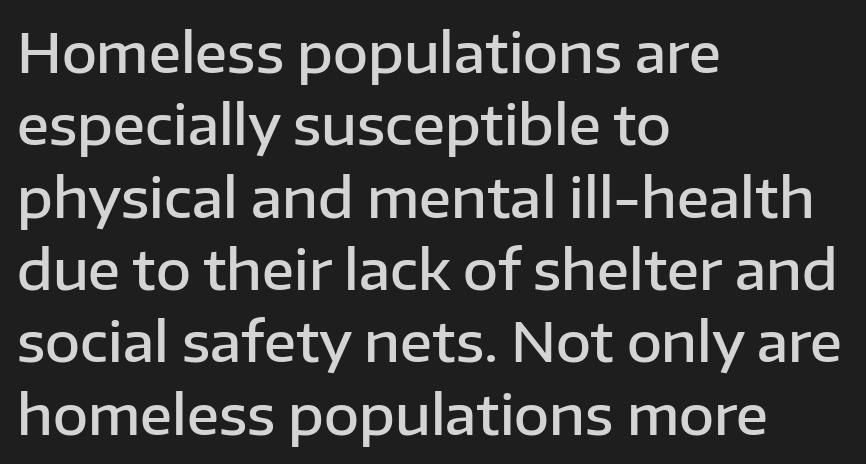
Proportional: the letters do not fall into vertical columns. The strokes are fattened partway — semibold, not bold. The letterforms sit shoulder to shoulder at normal distance. The lettering stays uniformly vertical, giving the passage a roman look.
